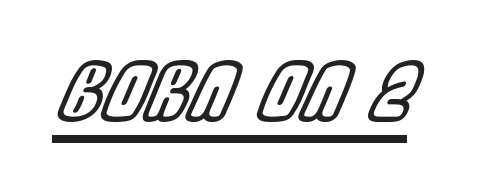
Q: Is the text italic (slanted)? A: Yes, it leans right by about 22 degrees.
Q: Is the text underlined? A: Yes.
Q: Is the spacing between letters normal or unusually wide? A: Normal.
Q: Width (condensed, normal, or wide)? A: Condensed.
Q: x-height? A: Large.
Q: Monospaced? A: No.
